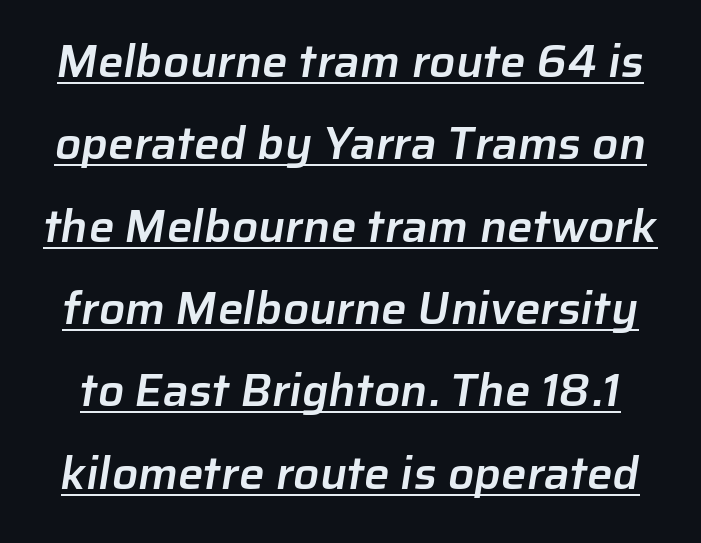
A rule runs beneath these lines of type. The horizontal fit of the characters is conventional and even. What kind of face is this? One without serifs — a sans. Spacing verdict: proportional, widths tailored to each character. Bold? Not quite — semibold, heavier than regular but stopping short.
